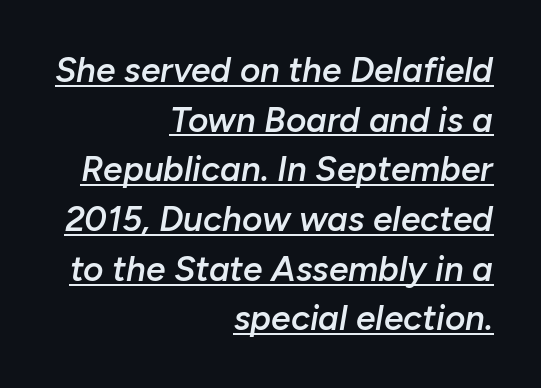
{"italic": "yes", "lean": "right", "slant_degrees": 10, "bold": "semi", "weight": "semibold", "width": "normal", "stroke_contrast": "low", "x_height": "medium", "monospaced": "no", "underline": "yes", "align": "right", "line_spacing": "normal", "line_spacing_ratio": 1.42, "letter_spacing": "normal", "letter_spacing_em": 0.0, "glyph_px": 35}
